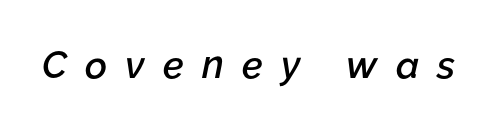
The image shows 38 px semibold type, italic (leaning right); set unusually wide letter spacing (+0.48 em), not underlined; low stroke contrast and a medium x-height.
